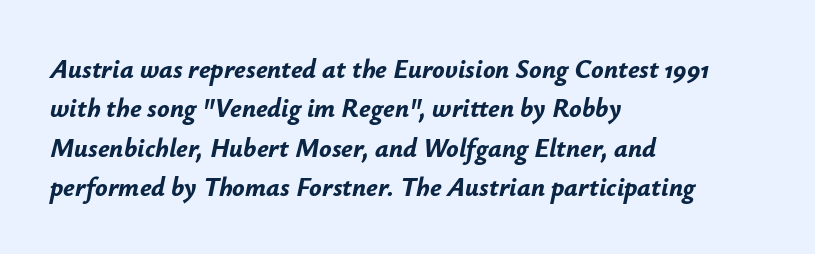
Q: Is the text bold? A: Yes.
Q: Is the text italic (slanted)? A: Yes, it leans right by about 12 degrees.
Q: Is the text underlined? A: No.
Q: How is the paragraph aligned? A: Left-aligned.
Q: Is the spacing between letters normal or unusually wide? A: Normal.
Q: Is the spacing between lines tight, normal or loose? A: Normal.
